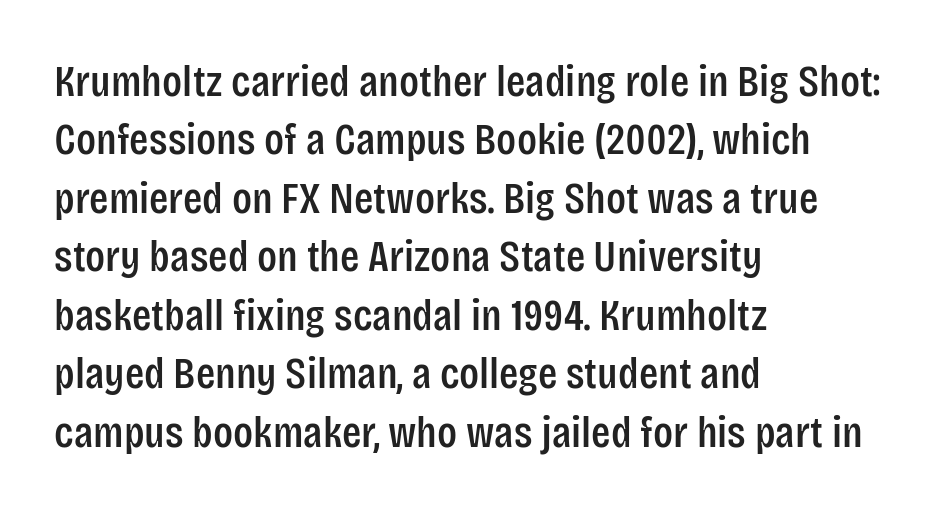
Q: Is the text italic (slanted)? A: No, it is upright.
Q: Is the typeface a serif or a sans-serif typeface? A: Sans-serif.
Q: Is the text underlined? A: No.
Q: How is the paragraph aligned? A: Left-aligned.
Q: Is the spacing between letters normal or unusually wide? A: Normal.
Q: Is the spacing between lines tight, normal or loose? A: Normal.
Q: Width (condensed, normal, or wide)? A: Condensed.
Q: Stroke contrast? A: Low.
Q: x-height? A: Large.
Q: Monospaced? A: No.
